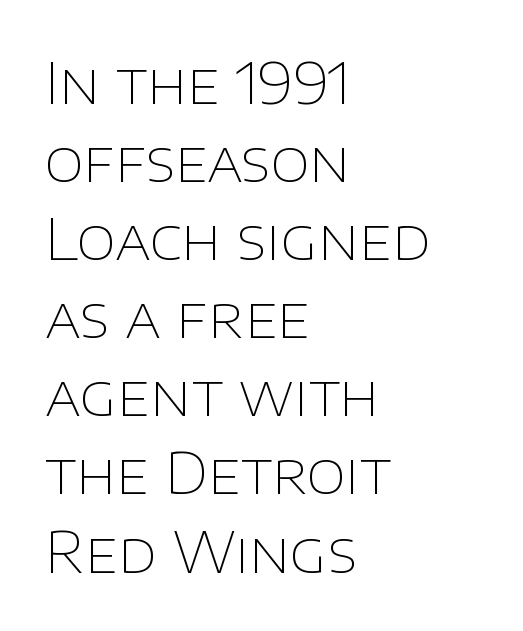
The horizontal fit of the characters is conventional and even. This sample uses an upright cut, with every glyph sitting square on the baseline. Note the varied advance widths — an 'i' is clearly narrower than an 'm'. Note: no serifs on the glyphs. Underline: absent. If you measured baseline to baseline, you'd find a middling distance.
